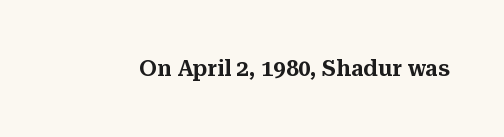
The image shows 22 px text type, upright; set normal letter spacing, not underlined.
